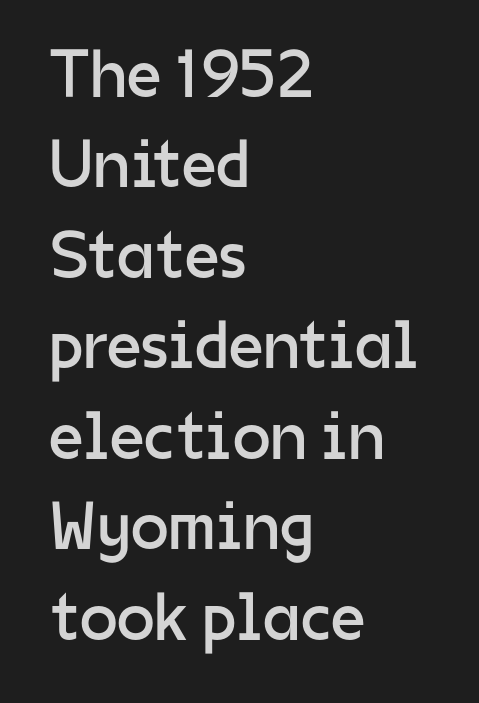
The face used here is proportionally spaced, like ordinary book or web type. Default kerning and tracking; the words read as compact shapes. Where is the straight margin? On the left. Notice how descenders clear the ascenders below comfortably — that's standard leading. The lettering holds an erect, upright posture throughout. Rule under the text: the space is simply empty.
